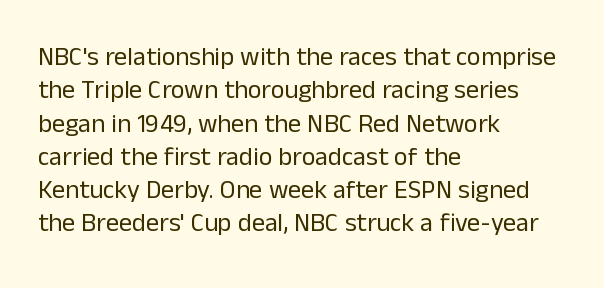
Q: Is the text bold? A: No.
Q: Is the text italic (slanted)? A: No, it is upright.
Q: Is the text underlined? A: No.
Q: How is the paragraph aligned? A: Left-aligned.
Q: Is the spacing between letters normal or unusually wide? A: Normal.
Q: Is the spacing between lines tight, normal or loose? A: Normal.
